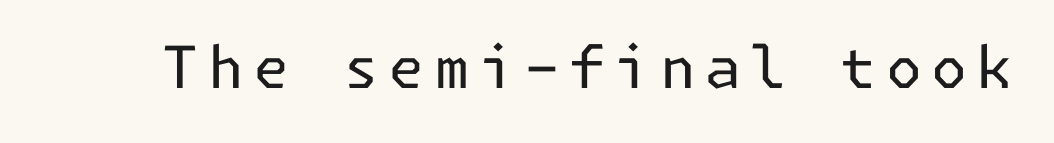
{"serif": "no", "italic": "no", "bold": "no", "weight": "regular", "width": "normal", "stroke_contrast": "low", "x_height": "medium", "underline": "no", "glyph_px": 58}
